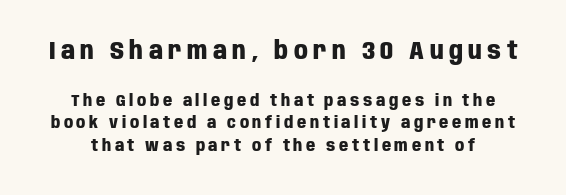
{"italic": "no", "bold": "yes", "underline": "no", "line_spacing": "normal", "line_spacing_ratio": 1.43, "letter_spacing": "wide", "letter_spacing_em": 0.23, "larger_block": "first", "size_ratio": 1.5, "glyph_px": 24}
